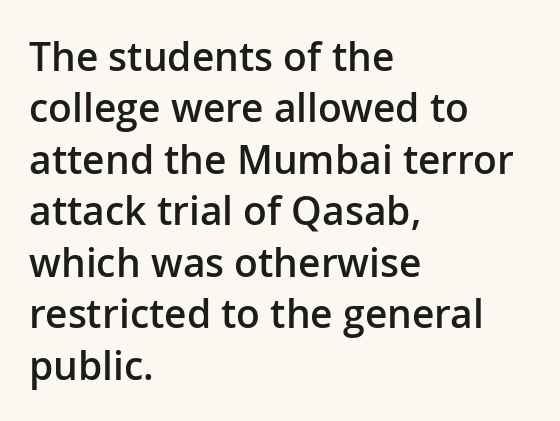
{"serif": "no", "italic": "no", "bold": "semi", "weight": "semibold", "width": "normal", "stroke_contrast": "low", "x_height": "medium", "monospaced": "no", "underline": "no", "align": "left", "line_spacing": "normal", "line_spacing_ratio": 1.32, "letter_spacing": "normal", "letter_spacing_em": 0.0, "glyph_px": 39}
